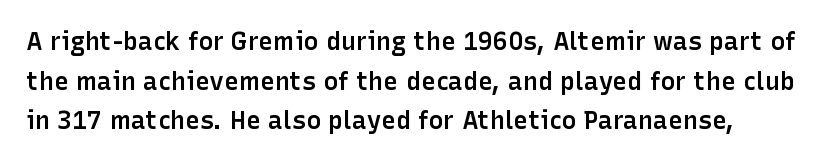
Type without underlining. Rendered with straight, roman letterforms. Caption: semibold face, moderately heavy strokes. Vertically, the passage feels balanced, rows spaced as you'd expect. Each word holds together tightly as a unit, with standard inter-letter gaps.
